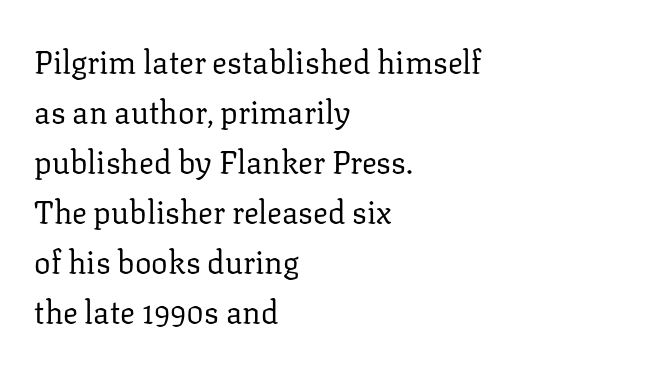
The image shows 31 px regular-weight serif type, upright; set left-aligned, normal line spacing (1.61x), normal letter spacing, not underlined; low stroke contrast and a medium x-height.
